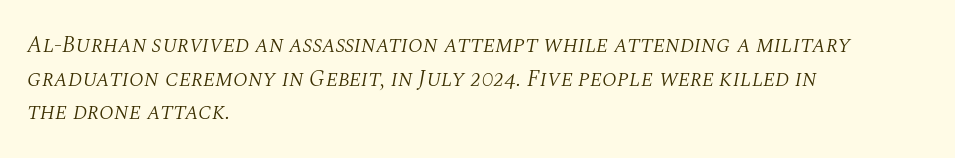
The image shows 23 px text type, italic (leaning right); set left-aligned, normal line spacing (1.46x), normal letter spacing, not underlined.
